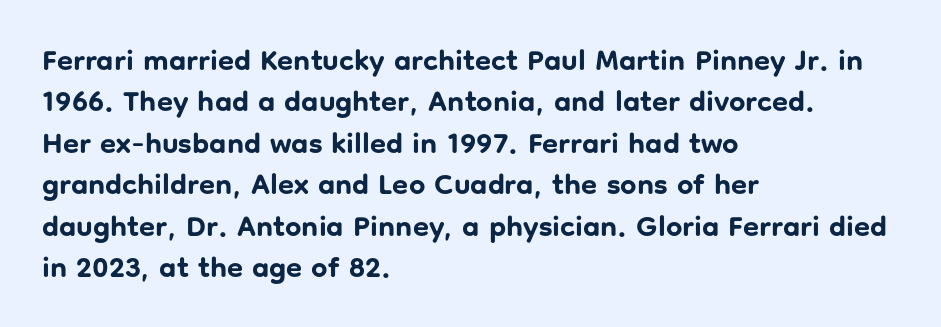
{"serif": "no", "italic": "no", "bold": "yes", "weight": "bold", "width": "normal", "stroke_contrast": "low", "x_height": "medium", "monospaced": "no", "underline": "no", "align": "left", "line_spacing": "normal", "line_spacing_ratio": 1.43, "letter_spacing": "normal", "letter_spacing_em": 0.0, "glyph_px": 29}
